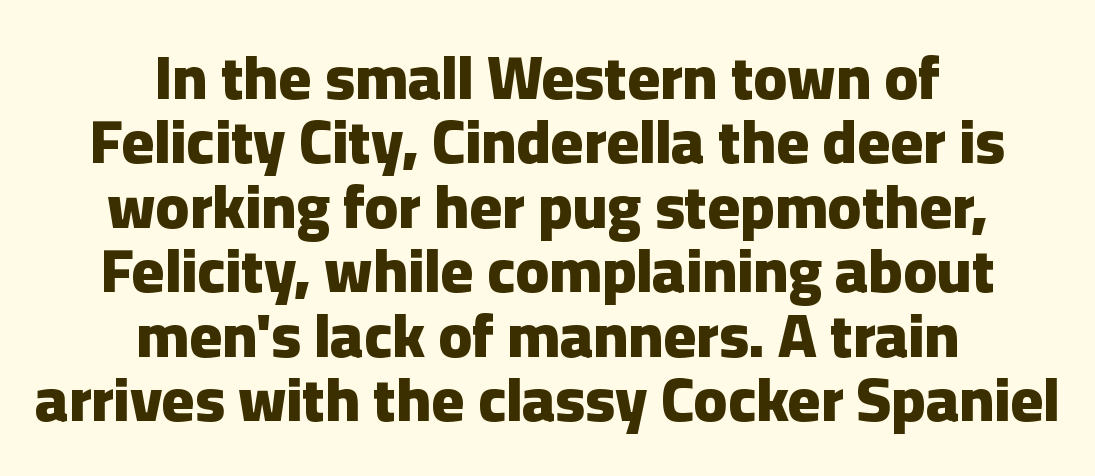
{"serif": "no", "italic": "no", "bold": "yes", "weight": "heavy", "width": "normal", "stroke_contrast": "low", "x_height": "medium", "monospaced": "no", "underline": "no", "align": "center", "line_spacing": "tight", "line_spacing_ratio": 1.04, "letter_spacing": "normal", "letter_spacing_em": 0.0, "glyph_px": 62}
